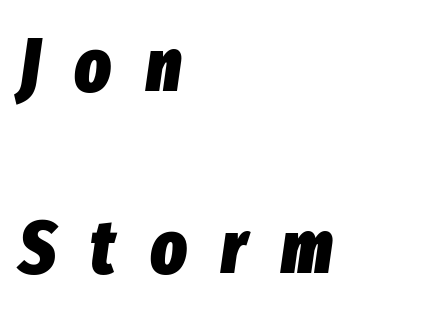
Heavy, bold letterforms. The axis of the letterforms is tilted away from vertical. Bare-footed words on every line. Each letter keeps its own natural width here, so spacing adapts to shape. Compared with a centered layout, this one pins lines to the left instead.
